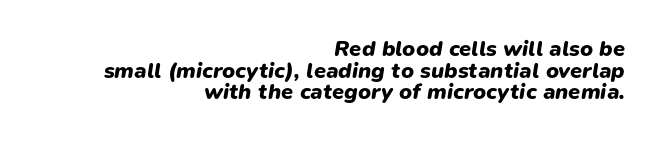
{"italic": "yes", "lean": "right", "slant_degrees": 9, "bold": "yes", "underline": "no", "align": "right", "line_spacing": "tight", "line_spacing_ratio": 0.98, "letter_spacing": "normal", "letter_spacing_em": 0.0, "glyph_px": 22}
